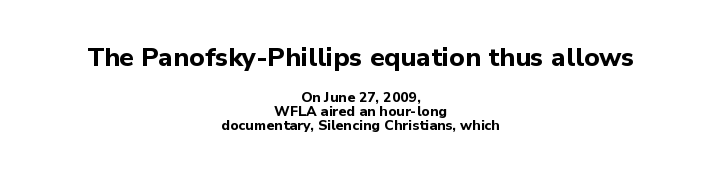
{"italic": "no", "bold": "yes", "underline": "no", "align": "center", "line_spacing": "tight", "line_spacing_ratio": 1.03, "letter_spacing": "normal", "letter_spacing_em": 0.0, "larger_block": "first", "size_ratio": 1.86, "glyph_px": 26}
